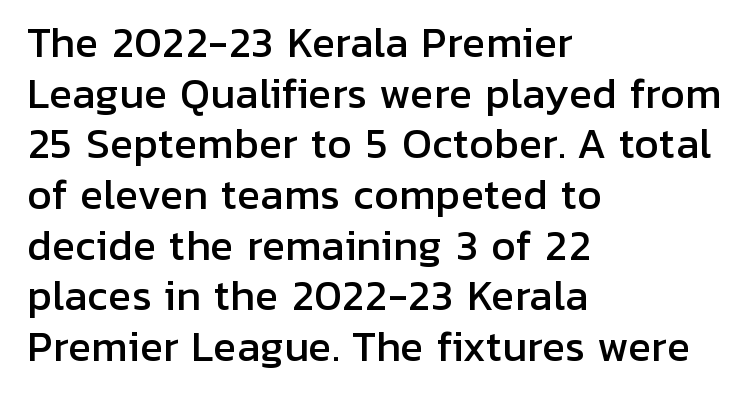
The image shows 39 px sans-serif type, upright; set left-aligned, normal line spacing (1.3x), normal letter spacing, not underlined; low stroke contrast and a medium x-height.
